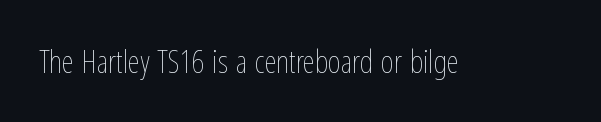
Stem width sits at or under what a default text font uses. Each row of text sits above clean, open space. Proportional: the letters do not fall into vertical columns. The line texture is even and compact thanks to regular tracking. Notice how the stems are strictly vertical — no italics here.
